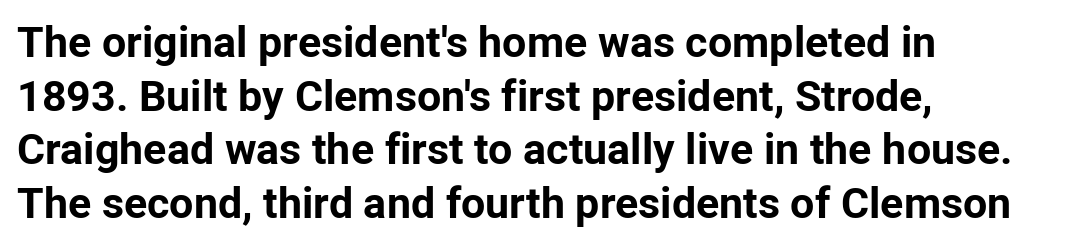
Q: Is the text bold? A: Yes.
Q: Is the text italic (slanted)? A: No, it is upright.
Q: Is the typeface a serif or a sans-serif typeface? A: Sans-serif.
Q: Is the text underlined? A: No.
Q: How is the paragraph aligned? A: Left-aligned.
Q: Is the spacing between letters normal or unusually wide? A: Normal.
Q: Is the spacing between lines tight, normal or loose? A: Normal.
Q: Width (condensed, normal, or wide)? A: Normal.
Q: Stroke contrast? A: Low.
Q: x-height? A: Medium.
Q: Monospaced? A: No.
